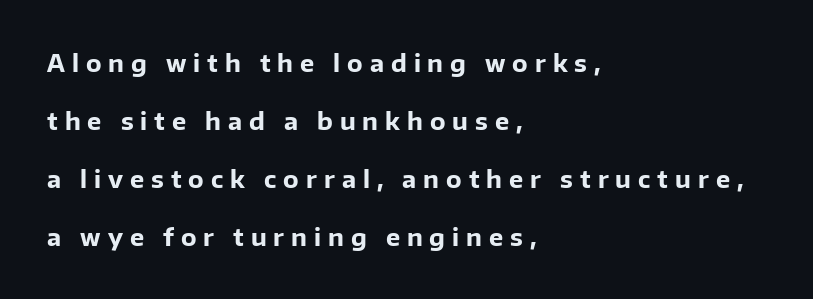
{"italic": "no", "bold": "yes", "underline": "no", "align": "left", "line_spacing": "loose", "line_spacing_ratio": 2.41, "letter_spacing": "wide", "letter_spacing_em": 0.29, "glyph_px": 24}
